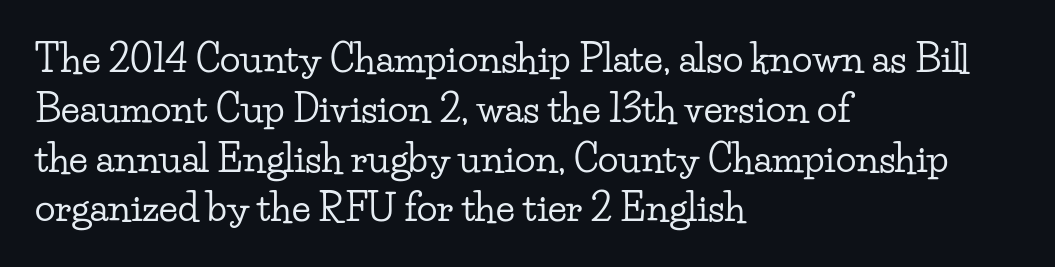
Vertical strokes here are truly vertical. The passage is arranged the way most books set body copy — flush left. The foot of each line stays bare and open. What's the leading like? Ordinary, nothing unusual. Varying glyph widths throughout — classic text-font behaviour. No extra tracking has been applied to these lines.
